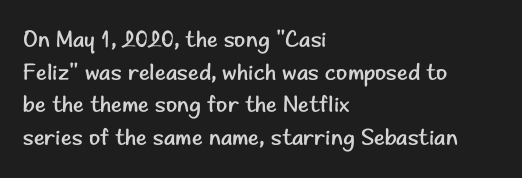
Characters follow at the spacing the type designer built in. The letterforms sit at book weight or below. Rendered with straight, roman letterforms. The rows are spaced the way most documents space them. The strip under each line holds only bare page.
